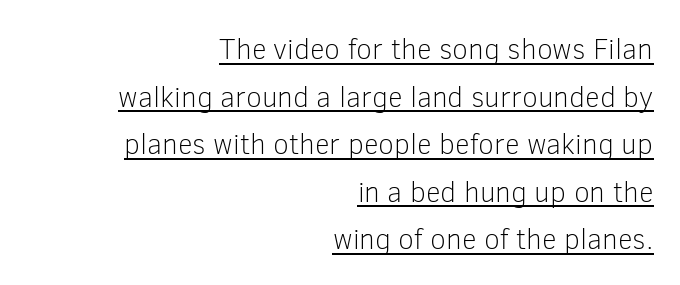
{"serif": "no", "italic": "no", "bold": "no", "weight": "light", "width": "normal", "stroke_contrast": "low", "x_height": "medium", "monospaced": "no", "underline": "yes", "align": "right", "line_spacing": "normal", "line_spacing_ratio": 1.64, "letter_spacing": "normal", "letter_spacing_em": 0.0, "glyph_px": 29}
